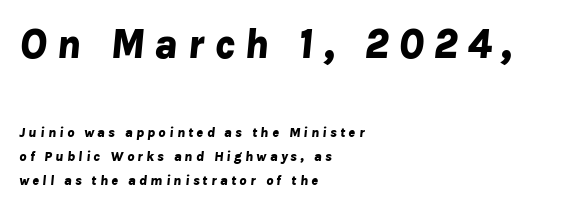
{"italic": "yes", "lean": "right", "slant_degrees": 8, "bold": "yes", "weight": "bold", "width": "normal", "stroke_contrast": "low", "x_height": "medium", "monospaced": "no", "underline": "no", "align": "left", "line_spacing": "normal", "line_spacing_ratio": 1.7, "letter_spacing": "wide", "letter_spacing_em": 0.23, "larger_block": "first", "size_ratio": 3.0, "glyph_px": 42}
